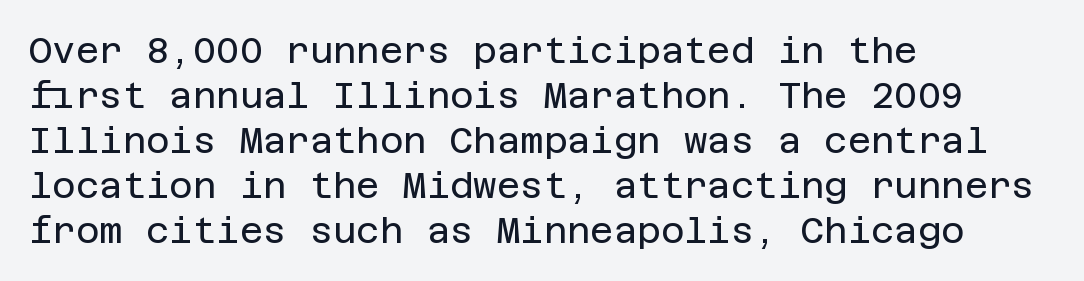
The paragraph shown leans on its left margin. Bare-footed words on every line. Does extra space separate the letters? No, they use regular spacing. This sample uses an upright cut, with every glyph sitting square on the baseline.
